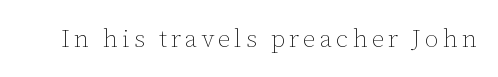
{"italic": "no", "bold": "no", "underline": "no", "glyph_px": 25}
